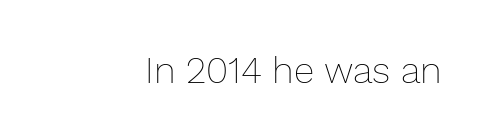
Q: Is the text bold? A: No.
Q: Is the text italic (slanted)? A: No, it is upright.
Q: Is the text underlined? A: No.
Q: Is the spacing between letters normal or unusually wide? A: Normal.
Q: Width (condensed, normal, or wide)? A: Normal.
Q: Stroke contrast? A: Low.
Q: x-height? A: Medium.
Q: Monospaced? A: No.
